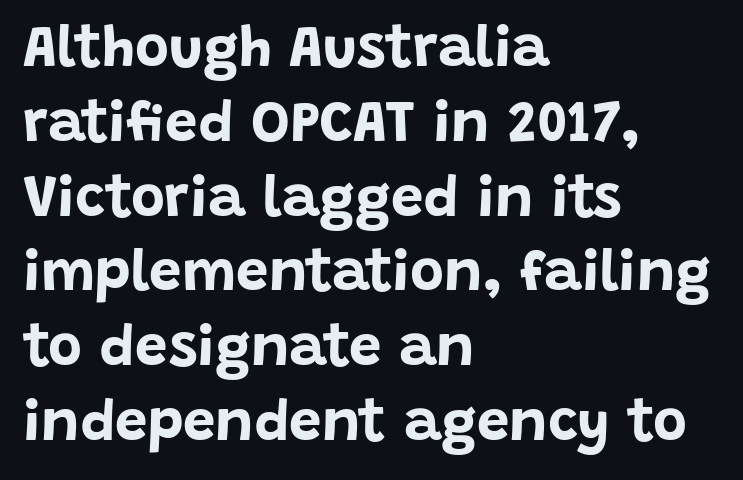
The image shows 58 px bold sans-serif type, upright; set left-aligned, normal line spacing (1.29x), normal letter spacing, not underlined; low stroke contrast and a large x-height.
